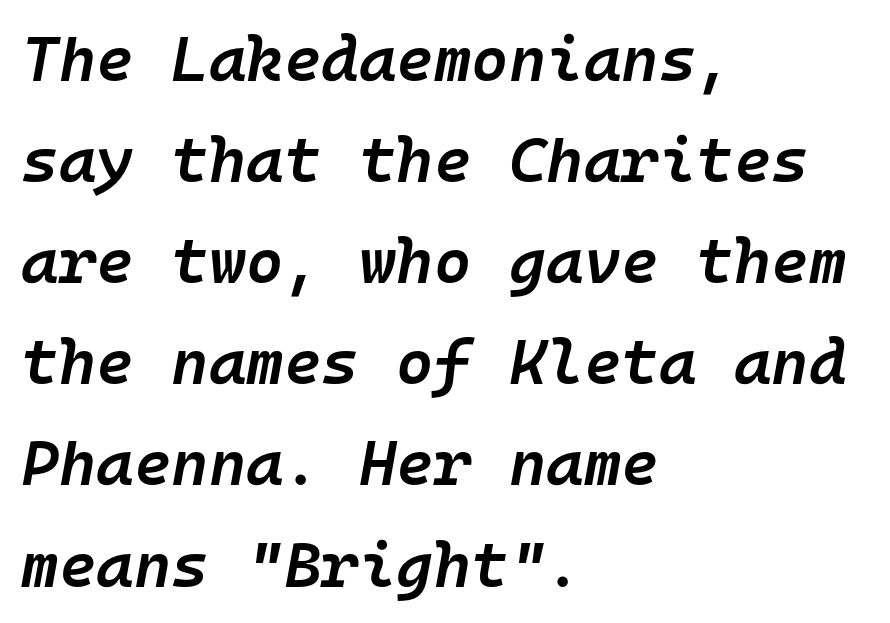
The image shows 64 px semibold type, italic (leaning right), monospaced; set left-aligned, normal line spacing (1.58x), normal letter spacing, not underlined; low stroke contrast and a medium x-height.
